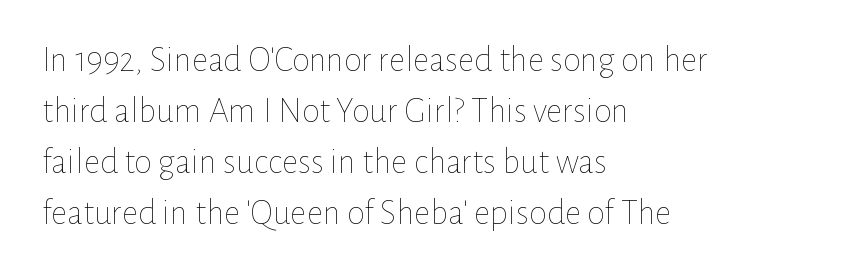
Line starts are locked; line ends wander. It's the straight-up-and-down kind of type. Lines of text with bare space underneath. The passage shown stacks its lines at a standard gap. Here the designer chose a conventional face with non-uniform glyph widths.
